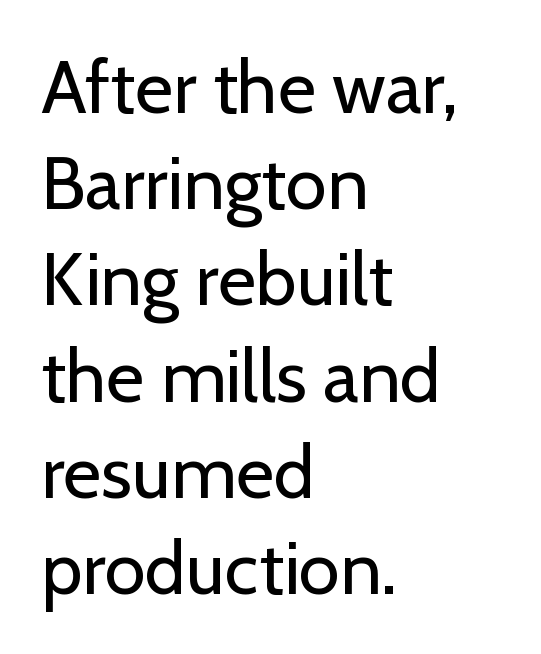
{"serif": "no", "italic": "no", "bold": "no", "weight": "regular", "width": "normal", "stroke_contrast": "low", "x_height": "medium", "monospaced": "no", "underline": "no", "align": "left", "line_spacing": "normal", "line_spacing_ratio": 1.3, "letter_spacing": "normal", "letter_spacing_em": 0.0, "glyph_px": 74}
